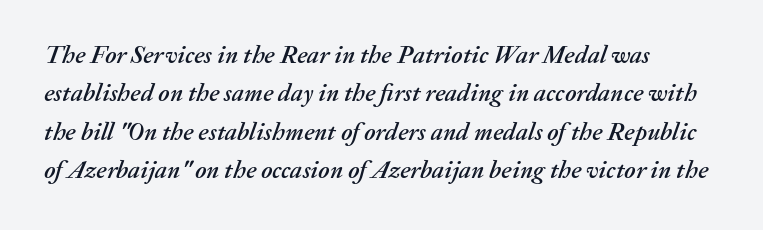
Q: Is the text italic (slanted)? A: Yes, it leans right by about 20 degrees.
Q: Is the text underlined? A: No.
Q: How is the paragraph aligned? A: Left-aligned.
Q: Is the spacing between letters normal or unusually wide? A: Normal.
Q: Is the spacing between lines tight, normal or loose? A: Normal.
